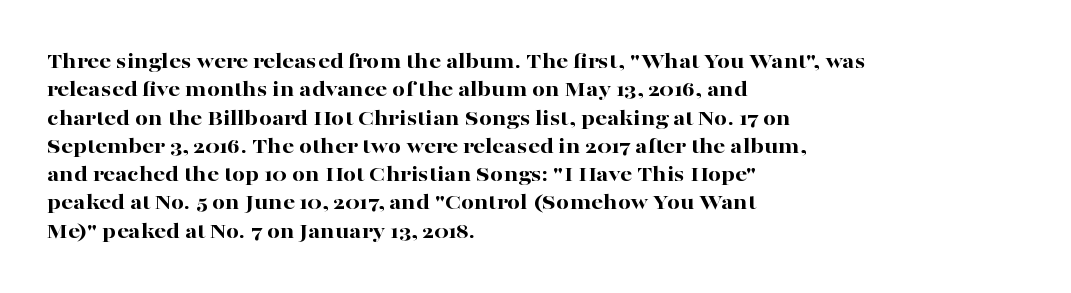
Plain, unruled lines of type. Heft: maximum for text — a bold. The tracking reads as untouched default to a designer's eye. Nope, not italic — everything's standing straight.
